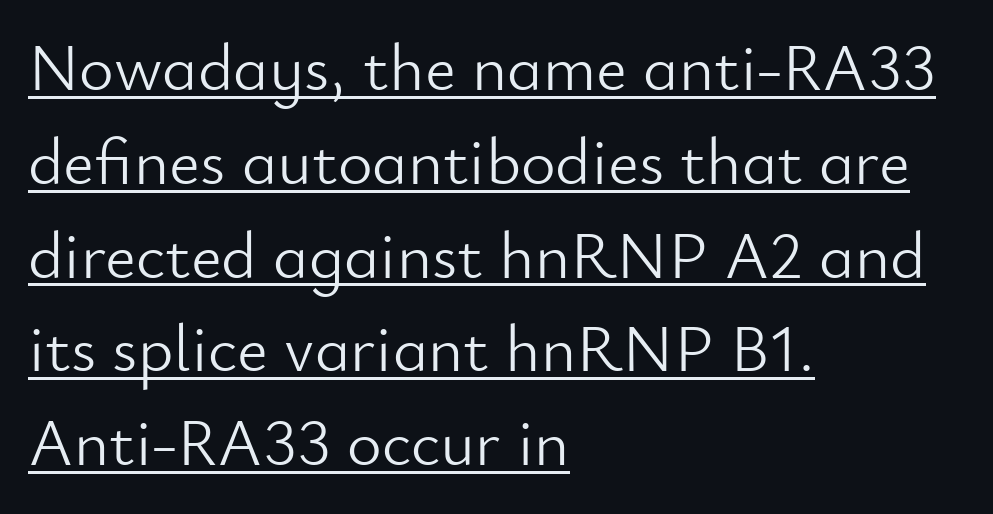
The image shows 67 px light sans-serif type, upright; set left-aligned, normal line spacing (1.4x), normal letter spacing, underlined; low stroke contrast and a small x-height.
